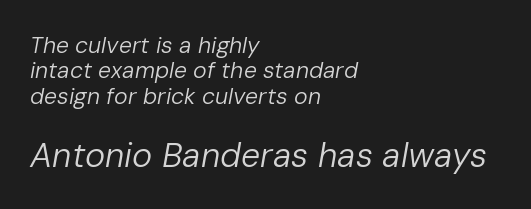
Q: Is the text bold? A: No.
Q: Is the text italic (slanted)? A: Yes, it leans right by about 10 degrees.
Q: Is the text underlined? A: No.
Q: How is the paragraph aligned? A: Left-aligned.
Q: Is the spacing between letters normal or unusually wide? A: Normal.
Q: Is the spacing between lines tight, normal or loose? A: Tight.
Q: Which block of text is set in a larger size, the first (top) or the second (bottom)? A: The second (bottom) one.
Q: Width (condensed, normal, or wide)? A: Normal.
Q: Stroke contrast? A: Low.
Q: x-height? A: Medium.
Q: Monospaced? A: No.
